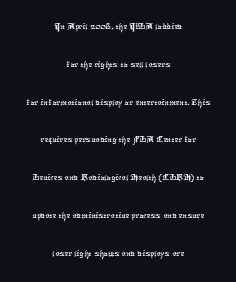
{"underline": "no", "align": "center", "line_spacing_ratio": 1.8, "letter_spacing": "normal", "letter_spacing_em": 0.0, "glyph_px": 21}
